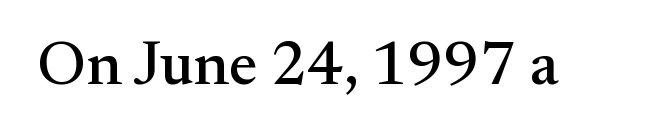
The image shows 63 px serif type, upright; set normal letter spacing, not underlined; medium stroke contrast and a small x-height.
